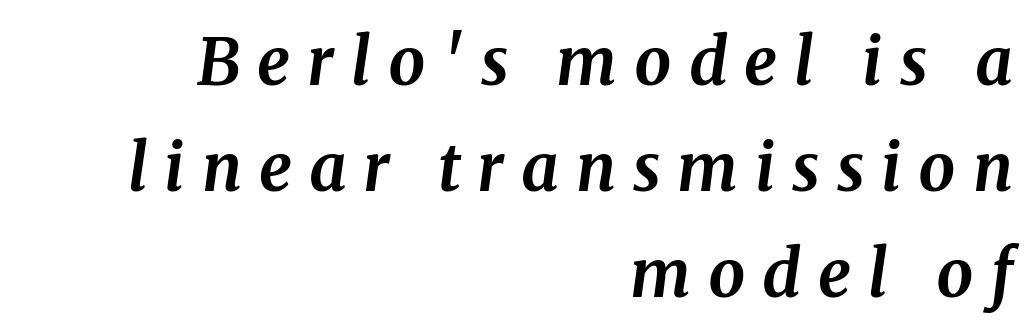
{"serif": "yes", "italic": "yes", "lean": "right", "slant_degrees": 8, "bold": "yes", "weight": "bold", "width": "normal", "stroke_contrast": "medium", "x_height": "medium", "monospaced": "no", "underline": "no", "align": "right", "line_spacing": "normal", "line_spacing_ratio": 1.63, "letter_spacing": "wide", "letter_spacing_em": 0.26, "glyph_px": 65}
